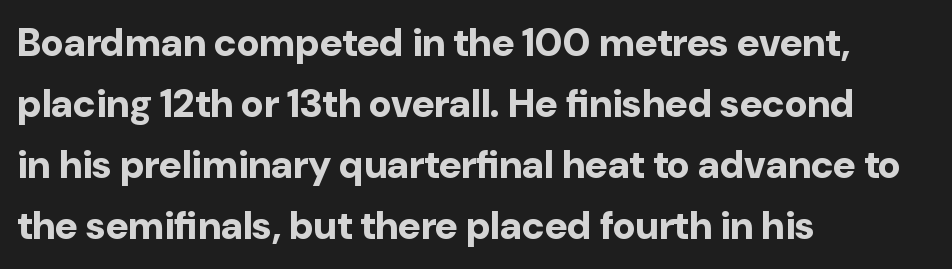
Q: Is the text bold? A: Yes.
Q: Is the text italic (slanted)? A: No, it is upright.
Q: Is the typeface a serif or a sans-serif typeface? A: Sans-serif.
Q: Is the text underlined? A: No.
Q: How is the paragraph aligned? A: Left-aligned.
Q: Is the spacing between letters normal or unusually wide? A: Normal.
Q: Is the spacing between lines tight, normal or loose? A: Normal.
Q: Width (condensed, normal, or wide)? A: Normal.
Q: Stroke contrast? A: Low.
Q: x-height? A: Medium.
Q: Monospaced? A: No.
